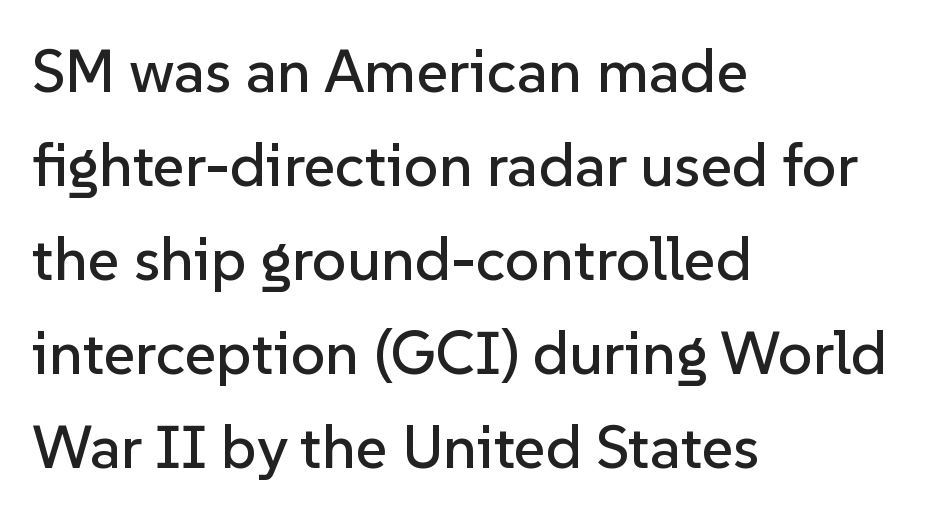
The image shows 61 px sans-serif type, upright; set left-aligned, normal line spacing (1.54x), normal letter spacing, not underlined; low stroke contrast and a medium x-height.
